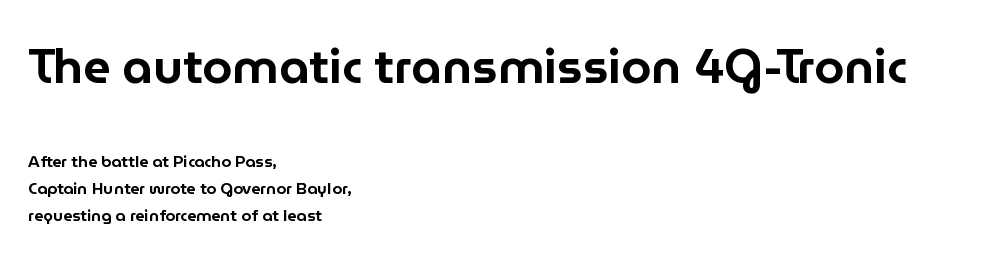
The space beneath each line is pristine and unruled. Is this a fixed-width face? No — the glyphs have proportional, varying widths. Characters remain perfectly vertical along every line. The designer gave the opening block more size than the closing block.
